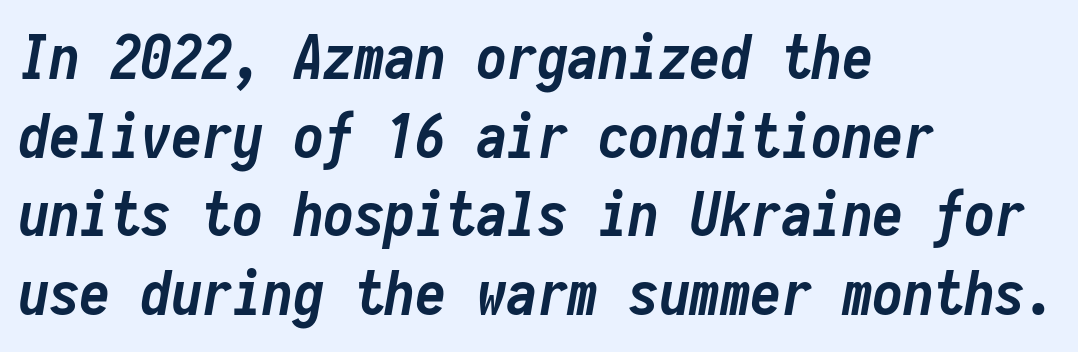
The image shows 61 px semibold, condensed type, italic (leaning right), monospaced; set left-aligned, normal line spacing (1.29x), normal letter spacing, not underlined; low stroke contrast and a medium x-height.
